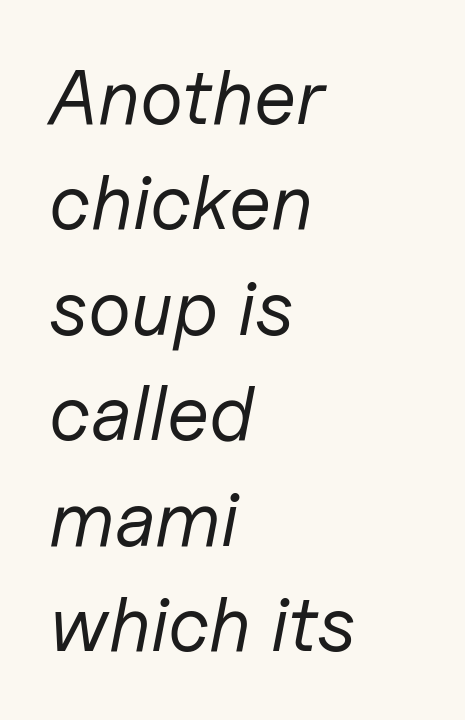
{"italic": "yes", "lean": "right", "slant_degrees": 11, "bold": "no", "weight": "regular", "width": "normal", "stroke_contrast": "low", "x_height": "medium", "monospaced": "no", "underline": "no", "align": "left", "line_spacing": "normal", "line_spacing_ratio": 1.37, "letter_spacing": "normal", "letter_spacing_em": 0.0, "glyph_px": 77}
